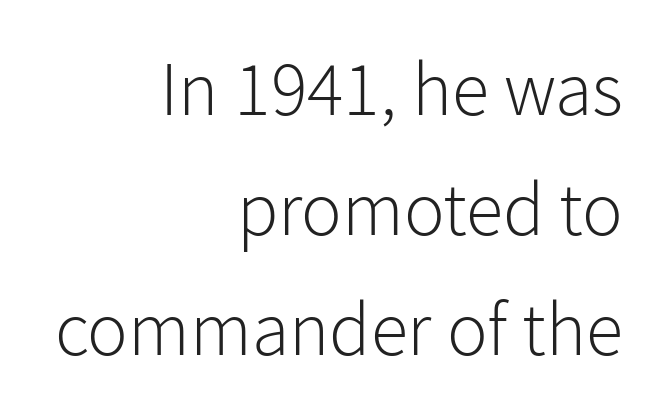
Q: Is the text bold? A: No.
Q: Is the text italic (slanted)? A: No, it is upright.
Q: Is the typeface a serif or a sans-serif typeface? A: Sans-serif.
Q: Is the text underlined? A: No.
Q: How is the paragraph aligned? A: Right-aligned.
Q: Is the spacing between letters normal or unusually wide? A: Normal.
Q: Is the spacing between lines tight, normal or loose? A: Normal.
Q: Width (condensed, normal, or wide)? A: Normal.
Q: Stroke contrast? A: Low.
Q: x-height? A: Medium.
Q: Monospaced? A: No.
